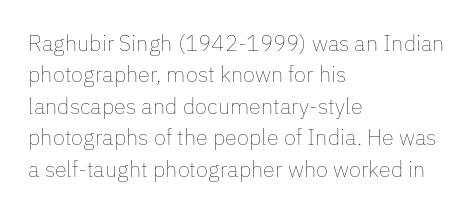
Q: Is the text bold? A: No.
Q: Is the text italic (slanted)? A: No, it is upright.
Q: Is the text underlined? A: No.
Q: How is the paragraph aligned? A: Left-aligned.
Q: Is the spacing between letters normal or unusually wide? A: Normal.
Q: Is the spacing between lines tight, normal or loose? A: Normal.
